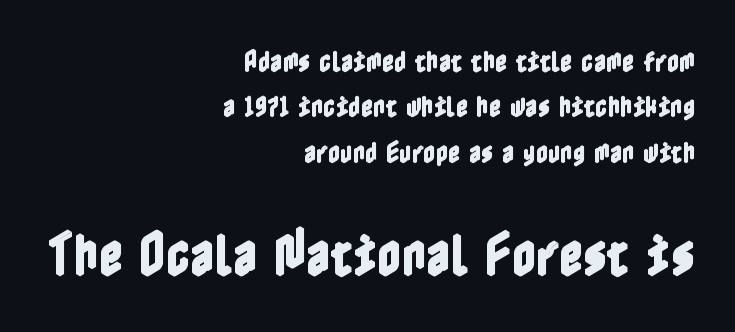
Q: Is the text italic (slanted)? A: No, it is upright.
Q: Is the text underlined? A: No.
Q: How is the paragraph aligned? A: Right-aligned.
Q: Is the spacing between letters normal or unusually wide? A: Normal.
Q: Which block of text is set in a larger size, the first (top) or the second (bottom)? A: The second (bottom) one.
Q: Width (condensed, normal, or wide)? A: Condensed.
Q: x-height? A: Medium.
